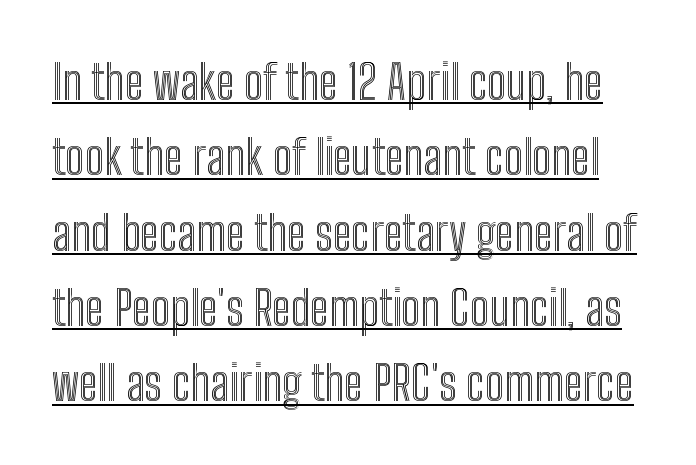
Note the varied advance widths — an 'i' is clearly narrower than an 'm'. The block of text has a typical density, with ordinary space between rows. These characters rest on top of a visible drawn line. The face used here is rendered with its standard letterfit. Style check: upright.
